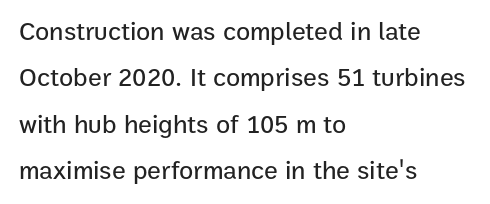
Do the letters lean? They stand straight. This sample uses plain, unmodified letter spacing. The string is rendered with underlining switched off. The setting favours the left margin, as ordinary paragraphs usually do.
